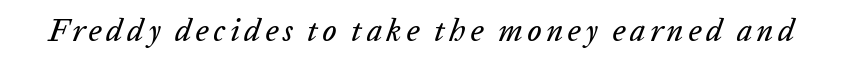
Q: Is the text italic (slanted)? A: Yes, it leans right by about 20 degrees.
Q: Is the text underlined? A: No.
Q: Width (condensed, normal, or wide)? A: Normal.
Q: Stroke contrast? A: Low.
Q: x-height? A: Medium.
Q: Monospaced? A: No.
